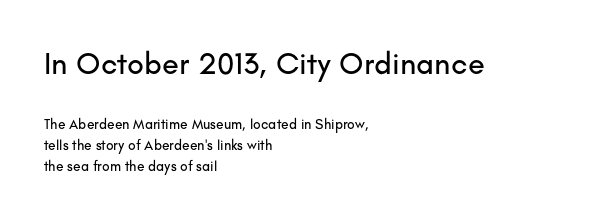
The image shows 31 px sans-serif type, upright; set left-aligned, normal line spacing (1.5x), normal letter spacing, not underlined; the first (top) block is 2.21x larger; low stroke contrast and a small x-height.
